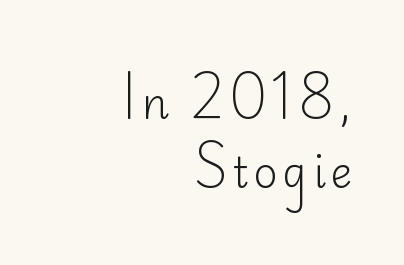
Rendered with straight, roman letterforms. Counters stay open thanks to moderate or lighter strokes. A clean baseline with only descenders dipping below it. This sample has the flowing, uneven cadence of proportional lettering.
